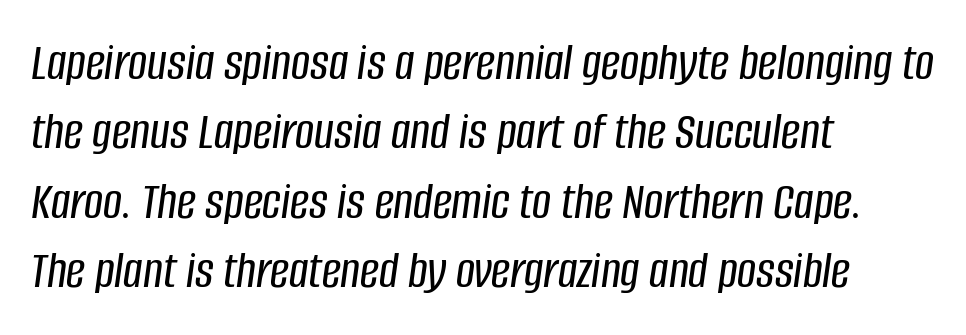
{"italic": "yes", "lean": "right", "slant_degrees": 8, "width": "condensed", "stroke_contrast": "low", "x_height": "large", "monospaced": "no", "underline": "no", "align": "left", "line_spacing": "normal", "line_spacing_ratio": 1.31, "letter_spacing": "normal", "letter_spacing_em": 0.0, "glyph_px": 53}
